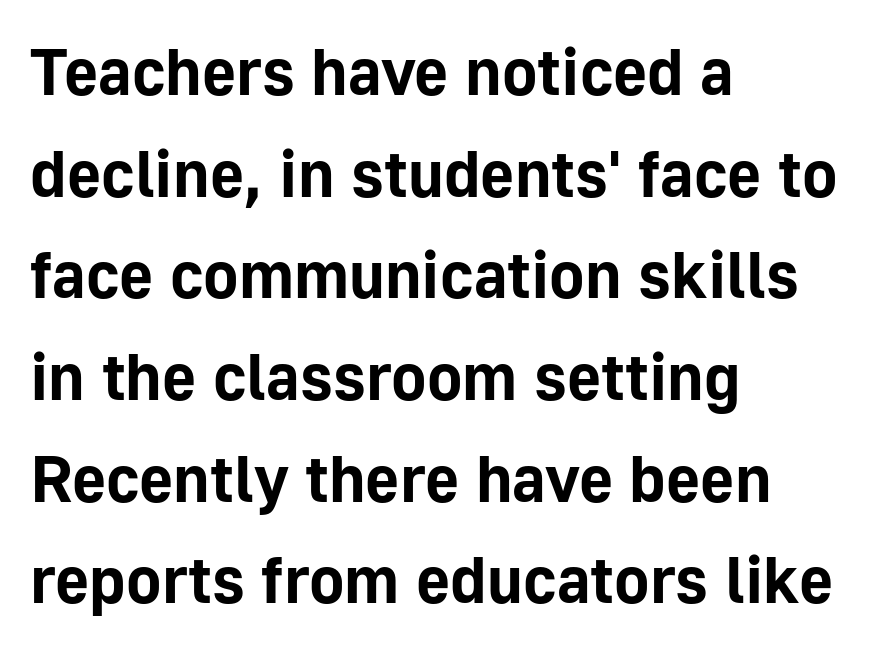
The axis of the letterforms is exactly vertical. These words are printed bold, with thick strokes throughout. Letterform terminals end flat and unadorned throughout the passage. How are the letters spaced? Ordinarily, with no added tracking.
